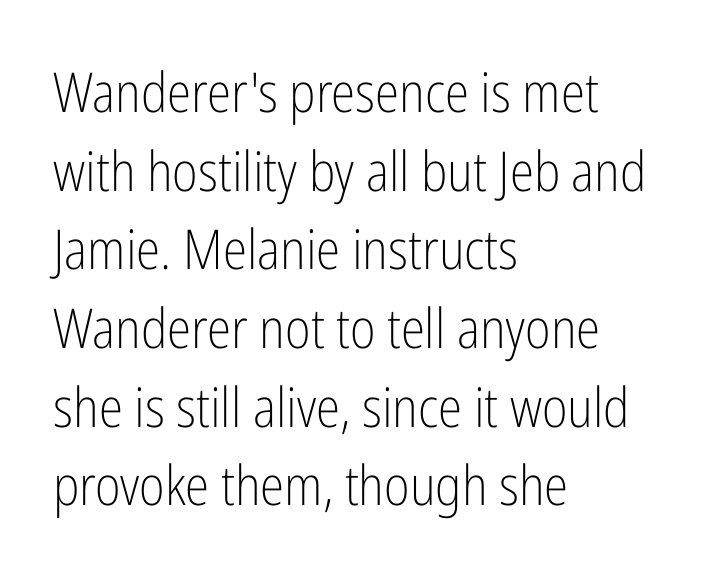
Q: Is the text bold? A: No.
Q: Is the text italic (slanted)? A: No, it is upright.
Q: Is the typeface a serif or a sans-serif typeface? A: Sans-serif.
Q: Is the text underlined? A: No.
Q: How is the paragraph aligned? A: Left-aligned.
Q: Is the spacing between letters normal or unusually wide? A: Normal.
Q: Is the spacing between lines tight, normal or loose? A: Normal.
Q: Width (condensed, normal, or wide)? A: Condensed.
Q: Stroke contrast? A: Low.
Q: x-height? A: Medium.
Q: Monospaced? A: No.
